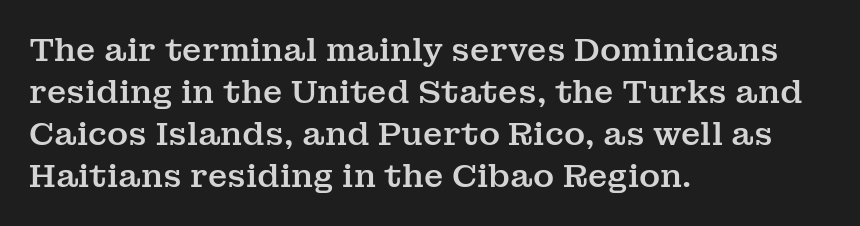
The lines sit at an ordinary, default distance from one another. Which margin do the lines hug? The left one — the right edge is uneven. Stroke terminals: seriffed. Here the designer chose a conventional face with non-uniform glyph widths.
